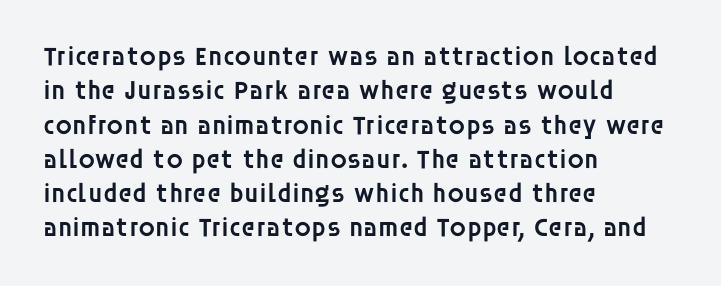
{"italic": "no", "bold": "semi", "underline": "no", "align": "left", "line_spacing": "normal", "line_spacing_ratio": 1.27, "letter_spacing": "normal", "letter_spacing_em": 0.0, "glyph_px": 27}
